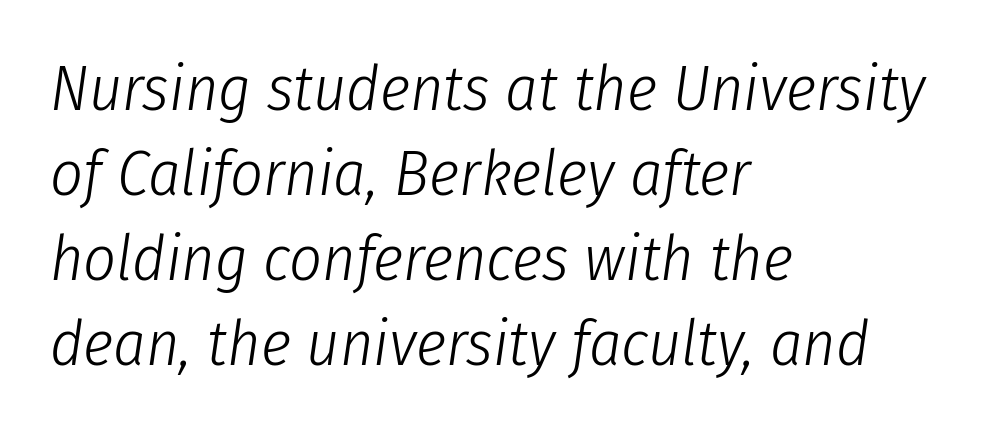
Letters rest on an invisible, unmarked baseline. The space between consecutive lines is moderate. Tall strokes in this sample are angled rather than plumb. Unbolded letterforms with no extra heft.
